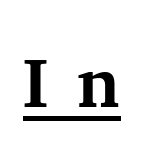
The image shows 70 px bold serif type, upright; set unusually wide letter spacing (+0.41 em), underlined; medium stroke contrast and a medium x-height.
